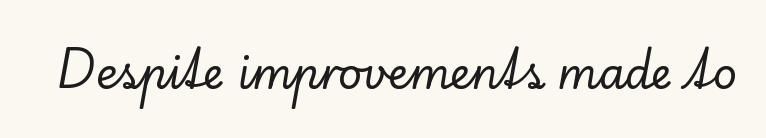
Q: Is the text italic (slanted)? A: Yes.
Q: Is the typeface a serif or a sans-serif typeface? A: Serif.
Q: Is the text underlined? A: No.
Q: Is the spacing between letters normal or unusually wide? A: Normal.
Q: Width (condensed, normal, or wide)? A: Normal.
Q: Stroke contrast? A: Low.
Q: x-height? A: Small.
Q: Monospaced? A: No.
